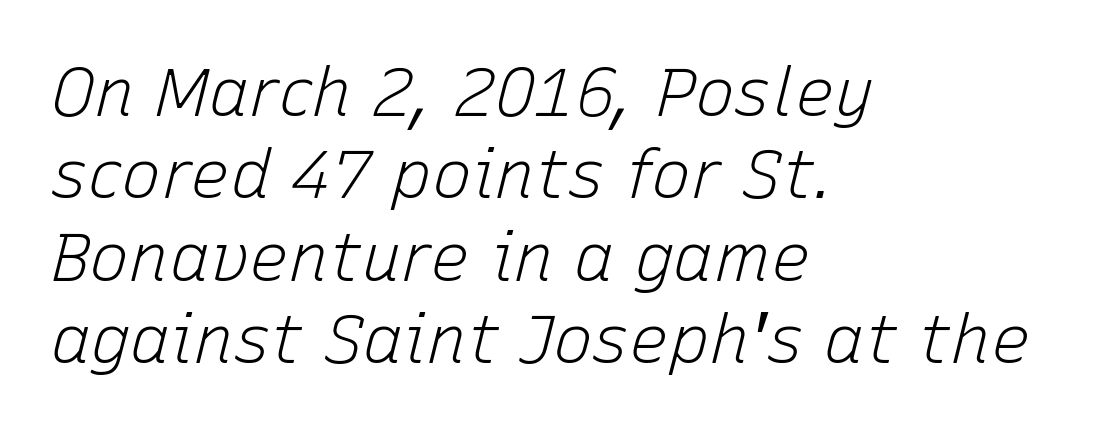
Q: Is the text bold? A: No.
Q: Is the text italic (slanted)? A: Yes, it leans right by about 15 degrees.
Q: Is the text underlined? A: No.
Q: How is the paragraph aligned? A: Left-aligned.
Q: Is the spacing between letters normal or unusually wide? A: Normal.
Q: Width (condensed, normal, or wide)? A: Normal.
Q: Stroke contrast? A: Low.
Q: x-height? A: Medium.
Q: Monospaced? A: No.
